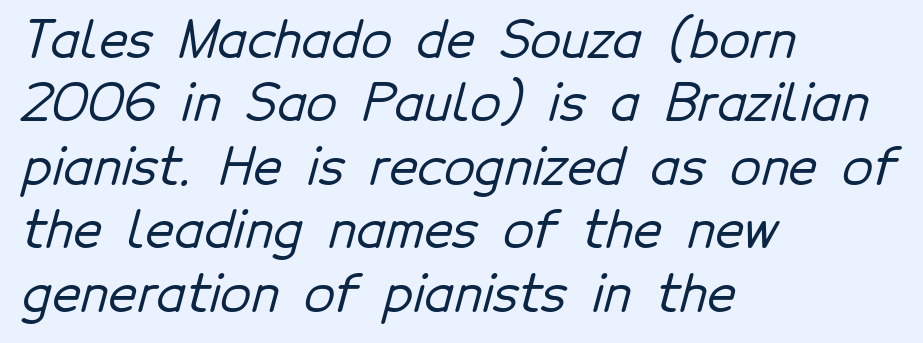
Q: Is the typeface a serif or a sans-serif typeface? A: Sans-serif.
Q: Is the text underlined? A: No.
Q: How is the paragraph aligned? A: Left-aligned.
Q: Is the spacing between letters normal or unusually wide? A: Normal.
Q: Is the spacing between lines tight, normal or loose? A: Normal.
Q: Width (condensed, normal, or wide)? A: Normal.
Q: Stroke contrast? A: Low.
Q: x-height? A: Medium.
Q: Monospaced? A: No.
